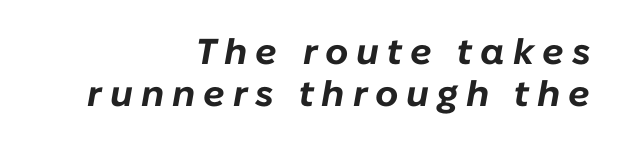
Q: Is the text bold? A: Yes.
Q: Is the text italic (slanted)? A: Yes, it leans right by about 10 degrees.
Q: Is the text underlined? A: No.
Q: How is the paragraph aligned? A: Right-aligned.
Q: Is the spacing between letters normal or unusually wide? A: Unusually wide.
Q: Width (condensed, normal, or wide)? A: Normal.
Q: Stroke contrast? A: Low.
Q: x-height? A: Medium.
Q: Monospaced? A: No.
